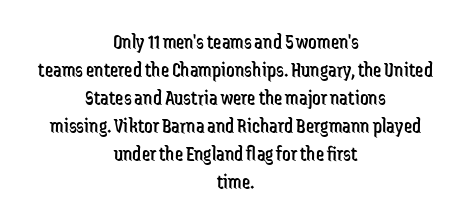
{"italic": "no", "bold": "no", "underline": "no", "align": "center", "line_spacing": "normal", "line_spacing_ratio": 1.33, "letter_spacing": "normal", "letter_spacing_em": 0.0, "glyph_px": 21}
